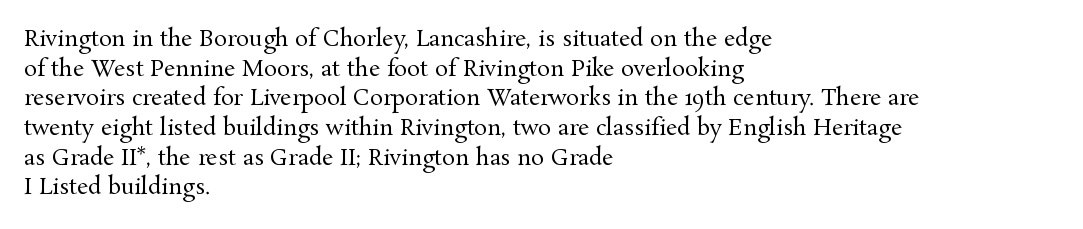
Q: Is the text bold? A: No.
Q: Is the text italic (slanted)? A: No, it is upright.
Q: Is the text underlined? A: No.
Q: How is the paragraph aligned? A: Left-aligned.
Q: Is the spacing between letters normal or unusually wide? A: Normal.
Q: Is the spacing between lines tight, normal or loose? A: Normal.
